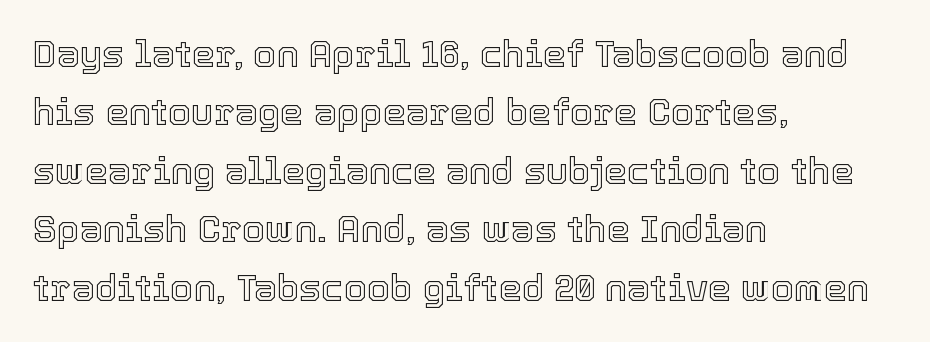
The image shows 37 px text type, upright; set left-aligned, normal line spacing (1.58x), normal letter spacing, not underlined; a medium x-height.
